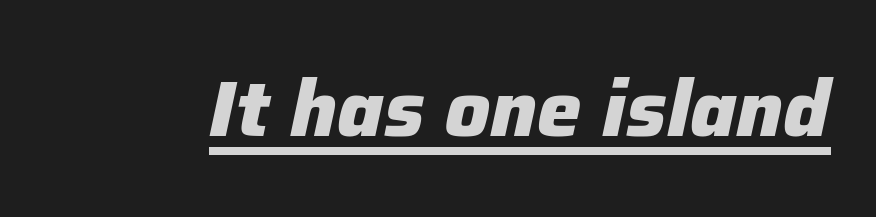
Notice how thick the strokes are: this is what a full bold looks like. Check the space under the baseline: a stroke is drawn there. The gaps between neighbouring characters are ordinary and unremarkable. It's the slanting kind of type. Note the varied advance widths — an 'i' is clearly narrower than an 'm'.
